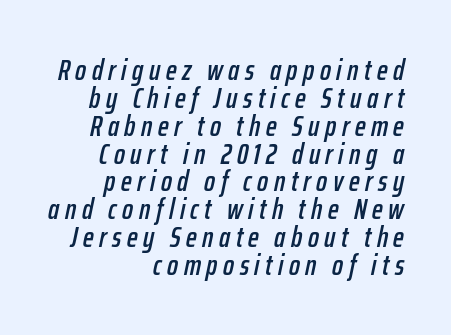
{"italic": "yes", "lean": "right", "slant_degrees": 12, "width": "condensed", "stroke_contrast": "low", "x_height": "medium", "monospaced": "no", "underline": "no", "align": "right", "line_spacing": "tight", "line_spacing_ratio": 0.96, "glyph_px": 29}
